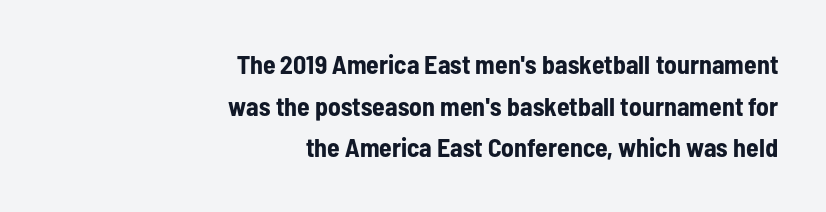
Q: Is the text bold? A: Yes.
Q: Is the text italic (slanted)? A: No, it is upright.
Q: Is the text underlined? A: No.
Q: How is the paragraph aligned? A: Right-aligned.
Q: Is the spacing between letters normal or unusually wide? A: Normal.
Q: Is the spacing between lines tight, normal or loose? A: Normal.
